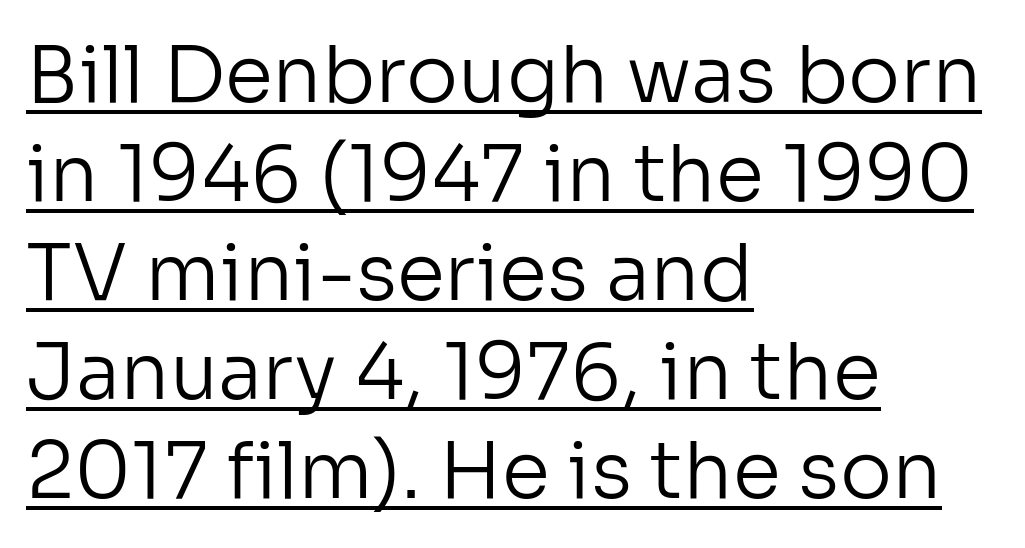
Q: Is the text bold? A: No.
Q: Is the text italic (slanted)? A: No, it is upright.
Q: Is the typeface a serif or a sans-serif typeface? A: Sans-serif.
Q: Is the text underlined? A: Yes.
Q: How is the paragraph aligned? A: Left-aligned.
Q: Is the spacing between letters normal or unusually wide? A: Normal.
Q: Is the spacing between lines tight, normal or loose? A: Normal.
Q: Width (condensed, normal, or wide)? A: Normal.
Q: Stroke contrast? A: Low.
Q: x-height? A: Medium.
Q: Monospaced? A: No.
